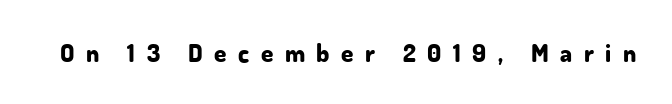
Does the lettering tilt? It doesn't — this is upright. Underline: absent. Heavy-handed strokes throughout: this text is bold. A typesetter would call this heavily tracked-out type.
